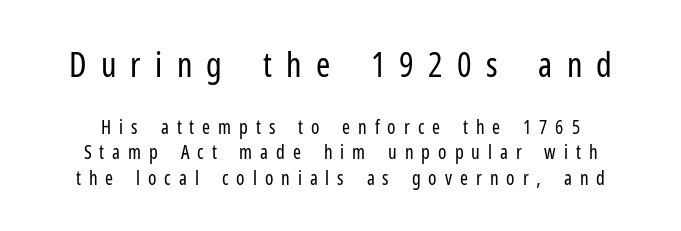
The image shows 34 px regular-weight, condensed sans-serif type, upright; set normal line spacing (1.34x), unusually wide letter spacing (+0.42 em), not underlined; the first (top) block is 1.79x larger; low stroke contrast and a medium x-height.
